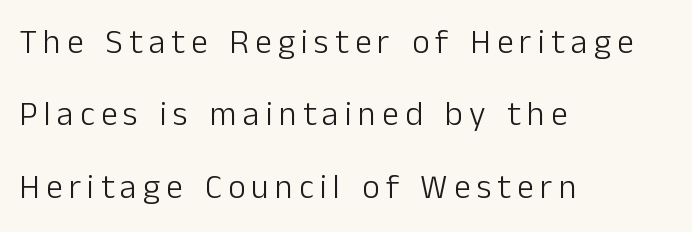
Quick note: underline off. The letters carry no serifs — their stems end cleanly without finishing strokes. Do the letters lean? They stand straight. Each letter keeps its own natural width here, so spacing adapts to shape.
